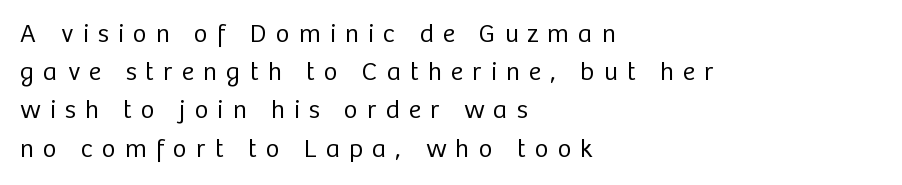
{"italic": "no", "bold": "no", "underline": "no", "align": "left", "line_spacing": "normal", "line_spacing_ratio": 1.47, "letter_spacing": "wide", "letter_spacing_em": 0.36, "glyph_px": 26}
